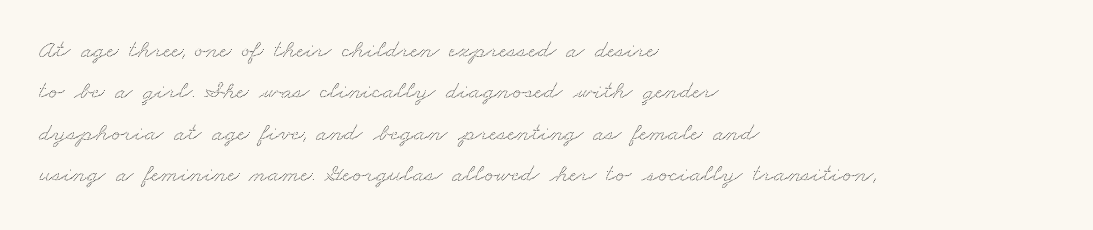
{"underline": "no", "align": "left", "line_spacing": "normal", "line_spacing_ratio": 1.59, "letter_spacing": "normal", "letter_spacing_em": 0.0, "glyph_px": 26}
